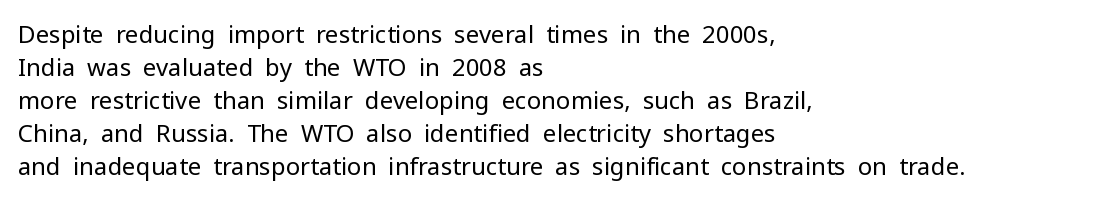
The image shows 24 px text type, upright; set left-aligned, normal line spacing (1.38x), normal letter spacing, not underlined.
